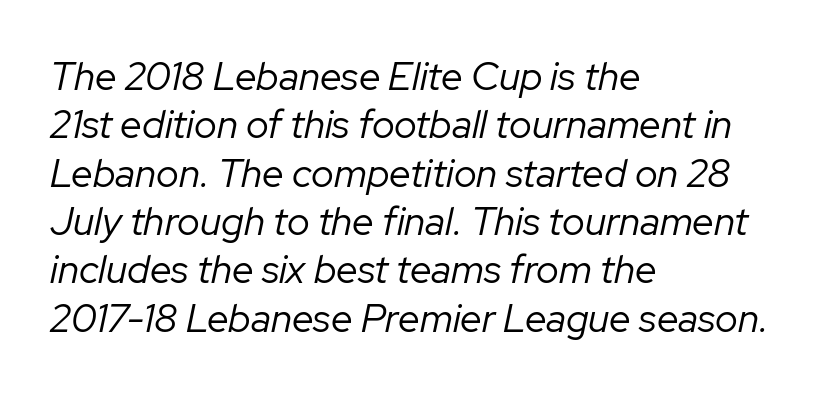
Q: Is the text bold? A: No.
Q: Is the text italic (slanted)? A: Yes, it leans right by about 12 degrees.
Q: Is the text underlined? A: No.
Q: How is the paragraph aligned? A: Left-aligned.
Q: Is the spacing between letters normal or unusually wide? A: Normal.
Q: Width (condensed, normal, or wide)? A: Normal.
Q: Stroke contrast? A: Low.
Q: x-height? A: Medium.
Q: Monospaced? A: No.
